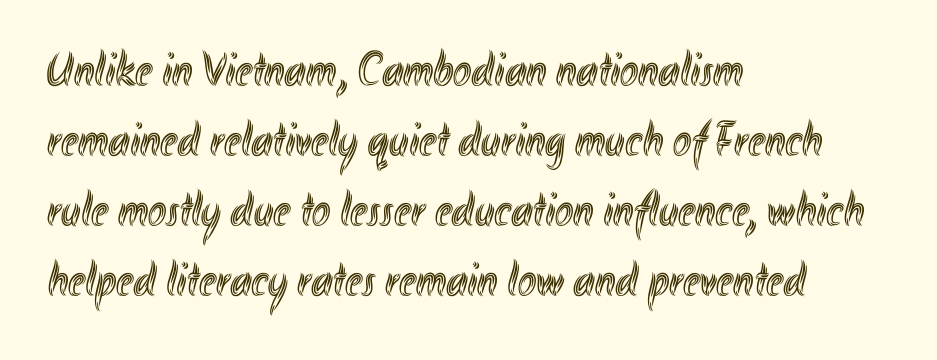
The image shows 49 px condensed type; set left-aligned, normal line spacing (1.43x), normal letter spacing, not underlined; a small x-height.
